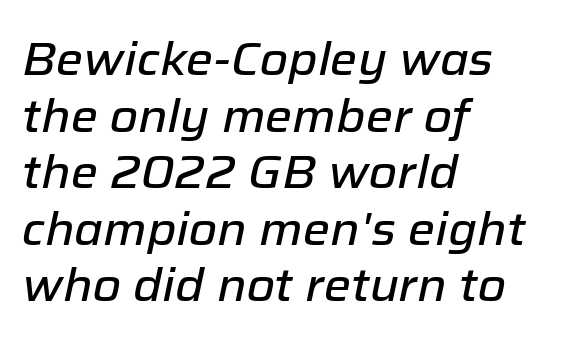
Anything drawn beneath the words? Only blank space. This sample uses an oblique cut, with every glyph tilted off the vertical. Varying glyph widths throughout — classic text-font behaviour. The rendering keeps characters at their native spacing. Line starts are locked; line ends wander.
